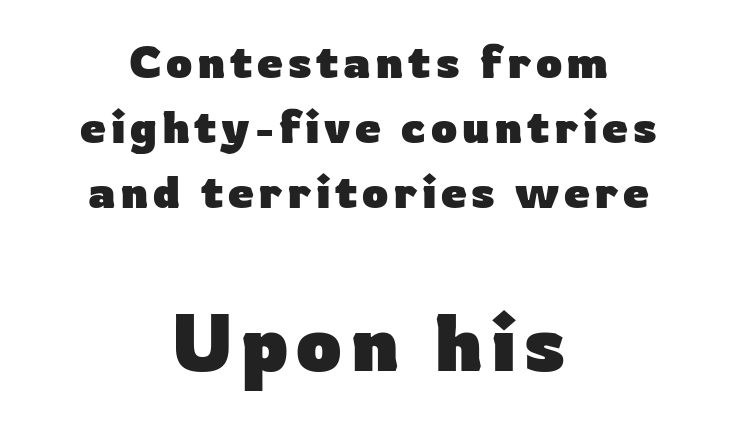
The image shows 80 px heavy sans-serif type, upright; set centered, normal line spacing (1.41x), not underlined; the second (bottom) block is 1.74x larger; low stroke contrast and a medium x-height.
